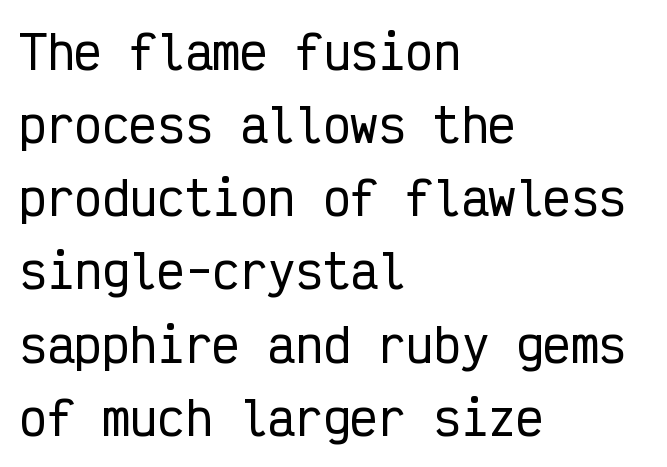
Q: Is the text italic (slanted)? A: No, it is upright.
Q: Is the typeface a serif or a sans-serif typeface? A: Sans-serif.
Q: Is the text underlined? A: No.
Q: How is the paragraph aligned? A: Left-aligned.
Q: Is the spacing between letters normal or unusually wide? A: Normal.
Q: Is the spacing between lines tight, normal or loose? A: Normal.
Q: Width (condensed, normal, or wide)? A: Condensed.
Q: Stroke contrast? A: Low.
Q: x-height? A: Medium.
Q: Monospaced? A: Yes.
